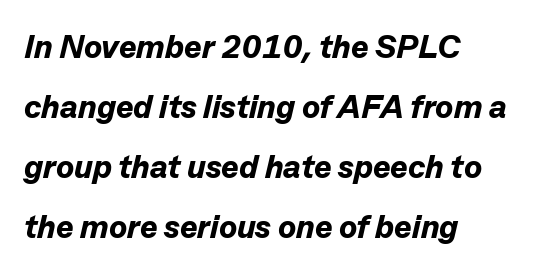
The image shows 33 px bold type, italic (leaning right); set left-aligned, line spacing 1.82x, normal letter spacing, not underlined; low stroke contrast and a medium x-height.
